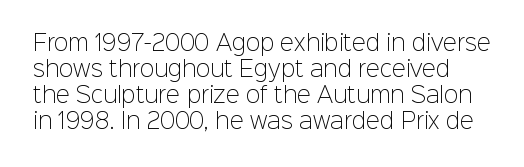
Descenders are the only things crossing below the line. A light-to-regular cut is what we see here. Between one letter and the next there's only the usual sliver of space. The lettering holds an erect, upright posture throughout.
